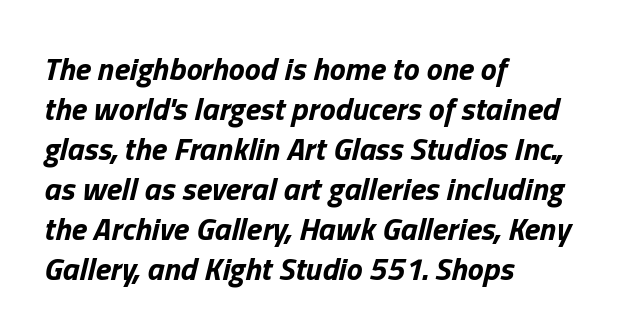
Q: Is the text bold? A: Yes.
Q: Is the text italic (slanted)? A: Yes, it leans right by about 13 degrees.
Q: Is the text underlined? A: No.
Q: How is the paragraph aligned? A: Left-aligned.
Q: Is the spacing between letters normal or unusually wide? A: Normal.
Q: Is the spacing between lines tight, normal or loose? A: Normal.
Q: Width (condensed, normal, or wide)? A: Normal.
Q: Stroke contrast? A: Low.
Q: x-height? A: Medium.
Q: Monospaced? A: No.
